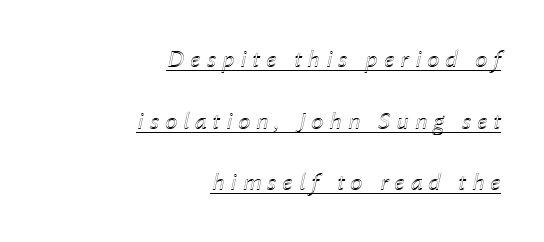
The image shows 25 px text type, italic (leaning right); set right-aligned, loose line spacing (2.47x), unusually wide letter spacing (+0.23 em), underlined.
